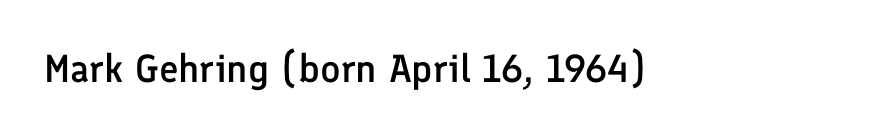
A typesetter would mark this as roman, not italic. The glyphs are unaccompanied by any horizontal stroke below them. Looks like regular typesetting: each glyph gets only the width it needs. There is no visible air inserted between adjacent glyphs. In terms of weight, the rendering is demibold, just under bold.
